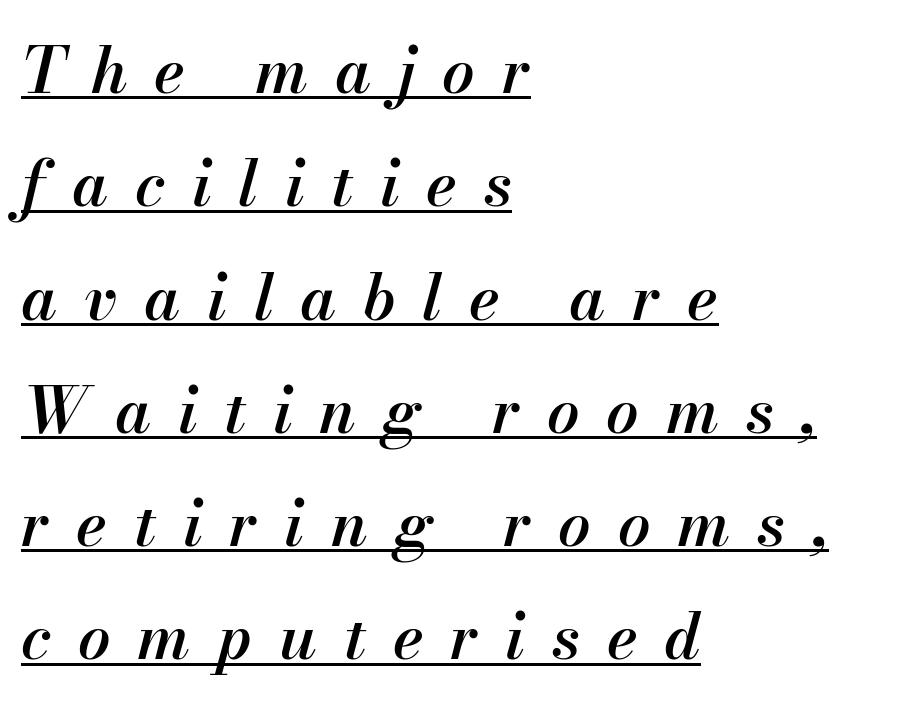
The image shows 64 px semibold type, italic (leaning right); set left-aligned, line spacing 1.77x, unusually wide letter spacing (+0.42 em), underlined; medium stroke contrast and a small x-height.
